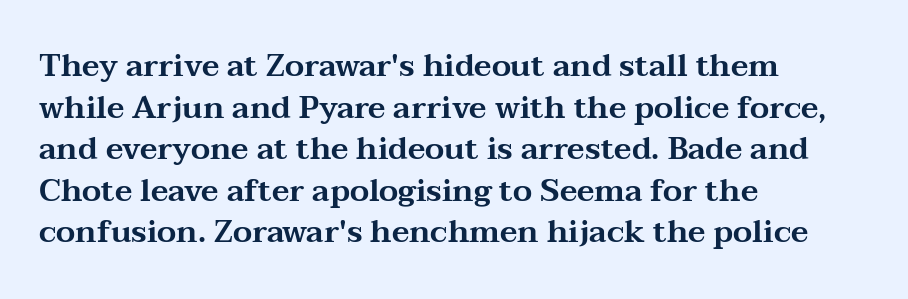
Q: Is the text italic (slanted)? A: No, it is upright.
Q: Is the typeface a serif or a sans-serif typeface? A: Serif.
Q: Is the text underlined? A: No.
Q: How is the paragraph aligned? A: Left-aligned.
Q: Is the spacing between letters normal or unusually wide? A: Normal.
Q: Is the spacing between lines tight, normal or loose? A: Normal.
Q: Width (condensed, normal, or wide)? A: Wide.
Q: Stroke contrast? A: Medium.
Q: x-height? A: Medium.
Q: Monospaced? A: No.
